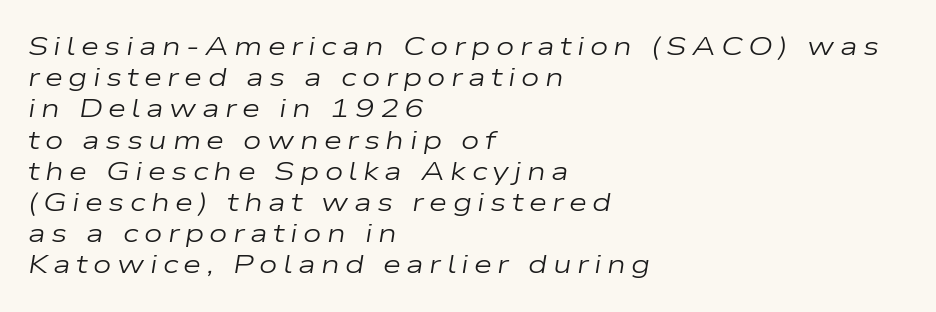
The image shows 26 px text type, italic (leaning right); set left-aligned, line spacing 1.2x, unusually wide letter spacing (+0.21 em), not underlined.
